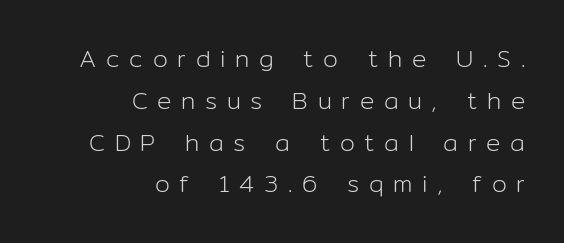
{"italic": "no", "bold": "no", "underline": "no", "align": "right", "line_spacing_ratio": 1.74, "letter_spacing": "wide", "letter_spacing_em": 0.4, "glyph_px": 24}
